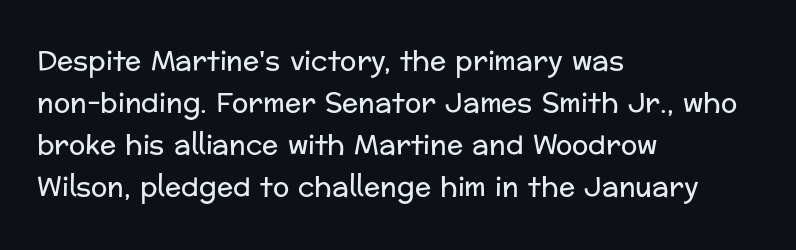
The image shows 27 px text type, upright; set left-aligned, normal line spacing (1.56x), normal letter spacing, not underlined.
